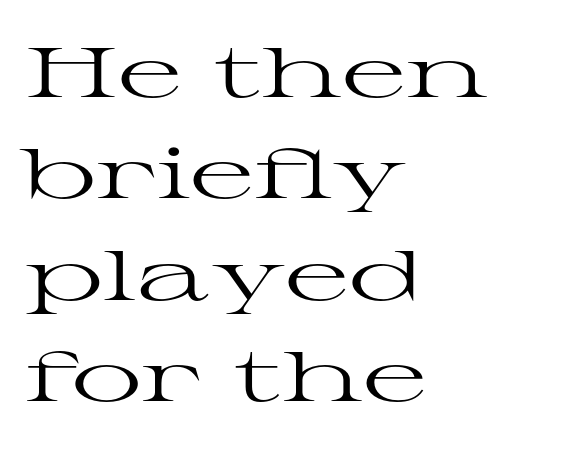
{"serif": "yes", "italic": "no", "bold": "no", "weight": "regular", "width": "wide", "stroke_contrast": "high", "x_height": "medium", "monospaced": "no", "underline": "no", "align": "left", "line_spacing": "normal", "line_spacing_ratio": 1.45, "letter_spacing": "normal", "letter_spacing_em": 0.0, "glyph_px": 70}
